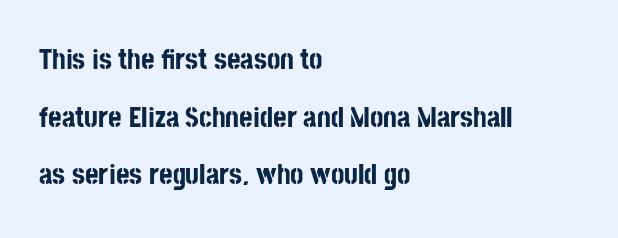
Q: Is the text bold? A: Yes.
Q: Is the text italic (slanted)? A: No, it is upright.
Q: Is the typeface a serif or a sans-serif typeface? A: Sans-serif.
Q: Is the text underlined? A: No.
Q: How is the paragraph aligned? A: Left-aligned.
Q: Is the spacing between letters normal or unusually wide? A: Normal.
Q: Is the spacing between lines tight, normal or loose? A: Loose.
Q: Width (condensed, normal, or wide)? A: Condensed.
Q: Stroke contrast? A: Low.
Q: x-height? A: Large.
Q: Monospaced? A: No.
